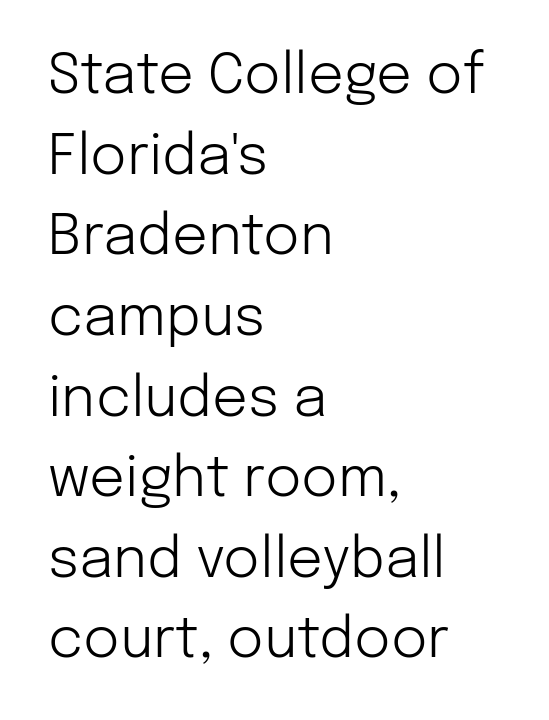
The image shows 56 px light sans-serif type, upright; set left-aligned, normal line spacing (1.44x), normal letter spacing, not underlined; low stroke contrast and a medium x-height.
